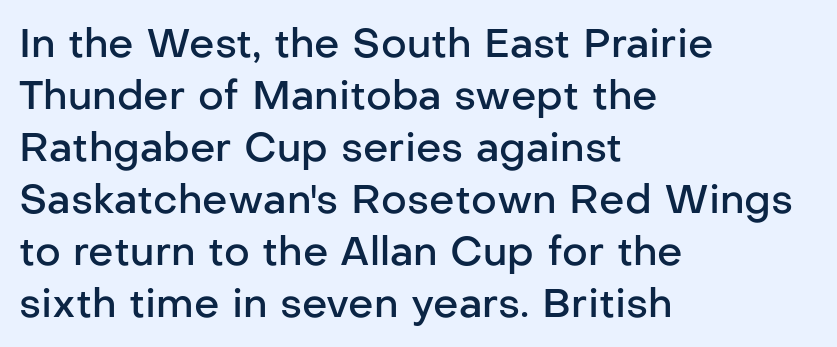
{"serif": "no", "italic": "no", "bold": "semi", "weight": "semibold", "width": "normal", "stroke_contrast": "low", "x_height": "medium", "monospaced": "no", "underline": "no", "align": "left", "line_spacing": "normal", "line_spacing_ratio": 1.3, "letter_spacing": "normal", "letter_spacing_em": 0.0, "glyph_px": 40}
